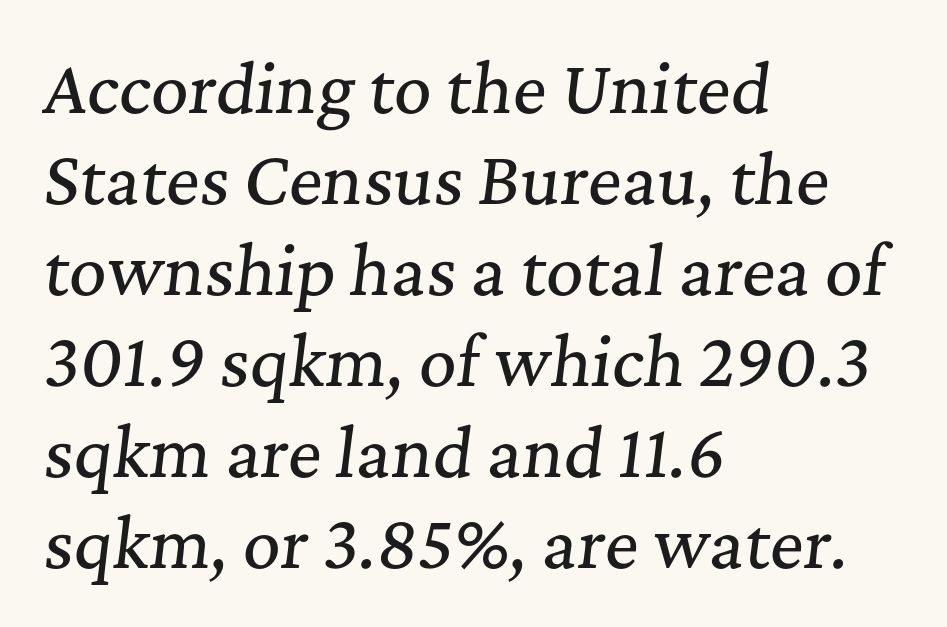
{"serif": "yes", "italic": "yes", "lean": "right", "slant_degrees": 7, "width": "normal", "stroke_contrast": "medium", "x_height": "medium", "monospaced": "no", "underline": "no", "align": "left", "line_spacing": "normal", "line_spacing_ratio": 1.4, "letter_spacing": "normal", "letter_spacing_em": 0.0, "glyph_px": 65}
